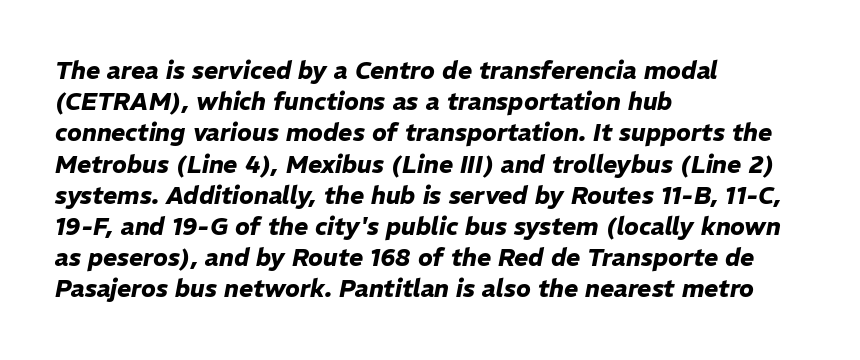
Q: Is the text bold? A: Yes.
Q: Is the text italic (slanted)? A: Yes, it leans right by about 11 degrees.
Q: Is the text underlined? A: No.
Q: How is the paragraph aligned? A: Left-aligned.
Q: Is the spacing between letters normal or unusually wide? A: Normal.
Q: Is the spacing between lines tight, normal or loose? A: Normal.
